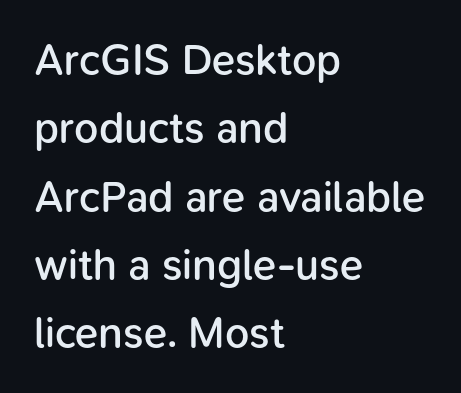
The image shows 43 px semibold sans-serif type, upright; set left-aligned, normal line spacing (1.59x), normal letter spacing, not underlined; low stroke contrast and a medium x-height.
